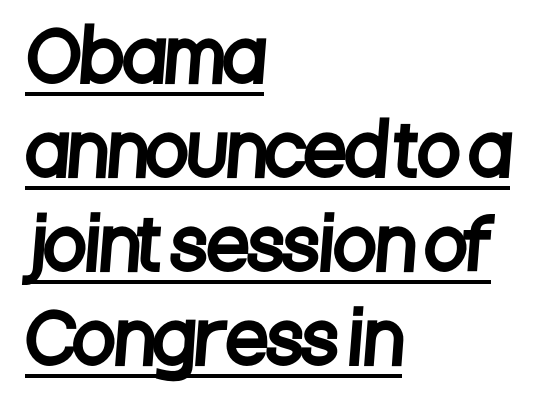
Q: Is the typeface a serif or a sans-serif typeface? A: Sans-serif.
Q: Is the text underlined? A: Yes.
Q: How is the paragraph aligned? A: Left-aligned.
Q: Is the spacing between letters normal or unusually wide? A: Normal.
Q: Is the spacing between lines tight, normal or loose? A: Normal.
Q: Width (condensed, normal, or wide)? A: Condensed.
Q: Stroke contrast? A: Low.
Q: x-height? A: Large.
Q: Monospaced? A: No.
